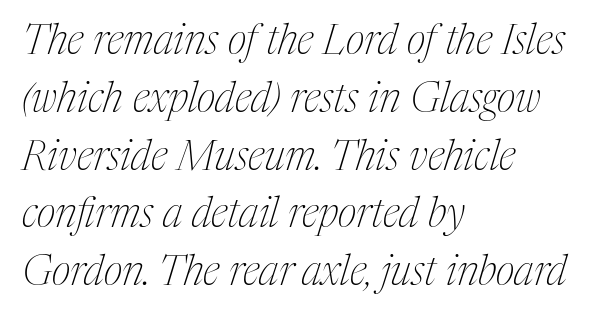
The image shows 41 px thin, condensed serif type, italic (leaning right); set left-aligned, normal line spacing (1.41x), normal letter spacing, not underlined; medium stroke contrast and a medium x-height.
